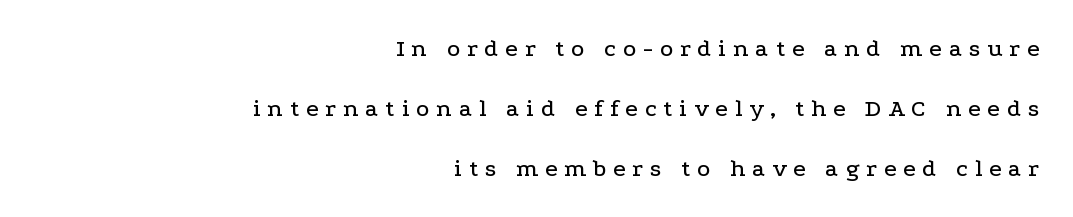
Line endings align vertically; line beginnings do not. Substantial extra tracking has been applied to these lines. The axis of the letterforms is exactly vertical. The lines are spread far apart with generous leading. The baseline area is clear.
